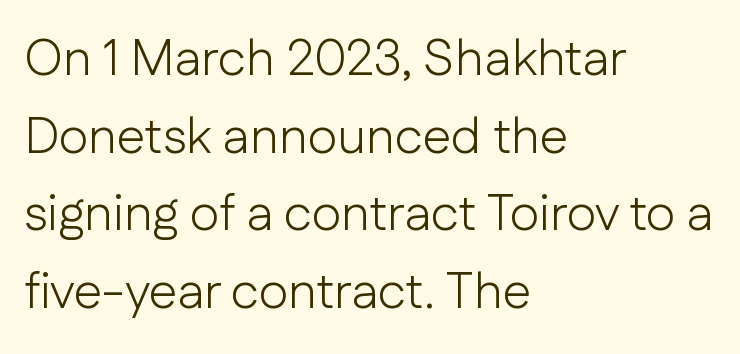
{"serif": "no", "italic": "no", "bold": "no", "weight": "light", "width": "normal", "stroke_contrast": "low", "x_height": "medium", "monospaced": "no", "underline": "no", "align": "left", "line_spacing": "normal", "line_spacing_ratio": 1.52, "letter_spacing": "normal", "letter_spacing_em": 0.0, "glyph_px": 51}
